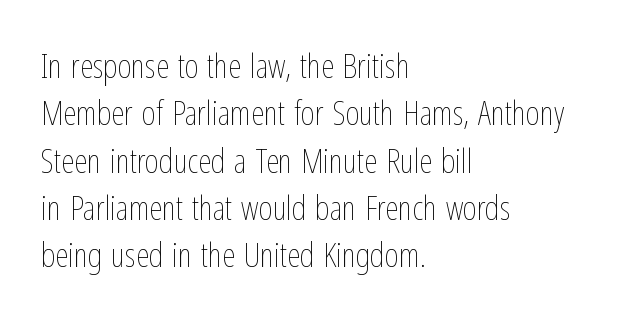
Q: Is the text bold? A: No.
Q: Is the text italic (slanted)? A: No, it is upright.
Q: Is the text underlined? A: No.
Q: How is the paragraph aligned? A: Left-aligned.
Q: Is the spacing between letters normal or unusually wide? A: Normal.
Q: Is the spacing between lines tight, normal or loose? A: Normal.
Q: Width (condensed, normal, or wide)? A: Condensed.
Q: Stroke contrast? A: Low.
Q: x-height? A: Medium.
Q: Monospaced? A: No.
